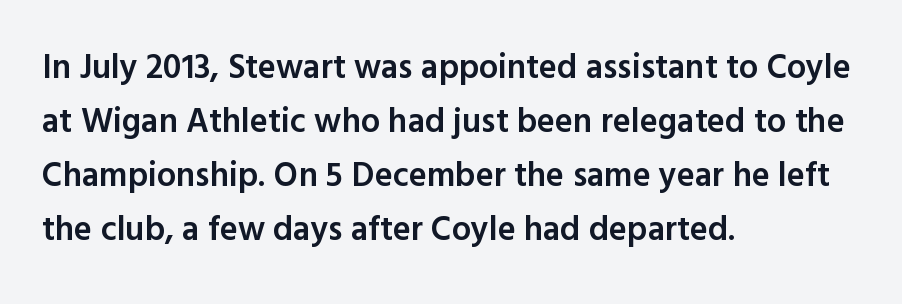
Decoration check: the copy has no underline. To sum up the face: it is a sans, with no serifs. Does the copy run flush right? No — it runs flush left. The lines sit at an ordinary, default distance from one another. Caption: standard tracking, unaltered.
